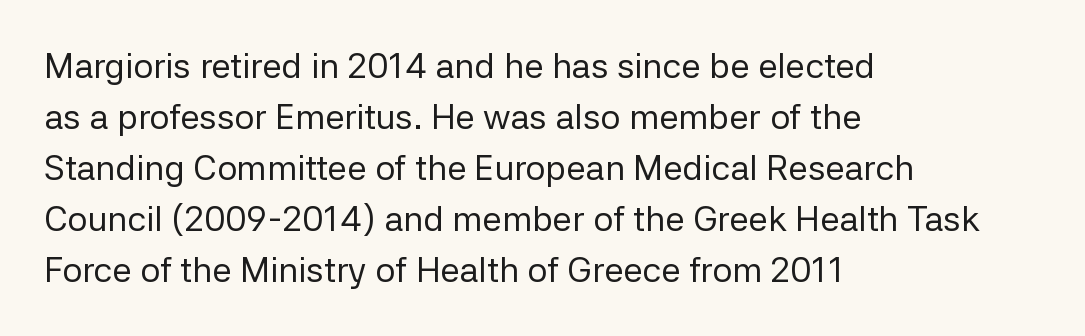
The image shows 35 px regular-weight sans-serif type, upright; set left-aligned, normal line spacing (1.46x), normal letter spacing, not underlined; low stroke contrast and a medium x-height.
